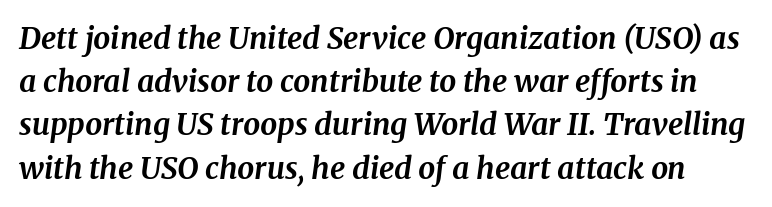
{"serif": "yes", "italic": "yes", "lean": "right", "slant_degrees": 8, "bold": "yes", "weight": "bold", "width": "normal", "stroke_contrast": "medium", "x_height": "medium", "monospaced": "no", "underline": "no", "line_spacing": "normal", "line_spacing_ratio": 1.44, "letter_spacing": "normal", "letter_spacing_em": 0.0, "glyph_px": 30}
